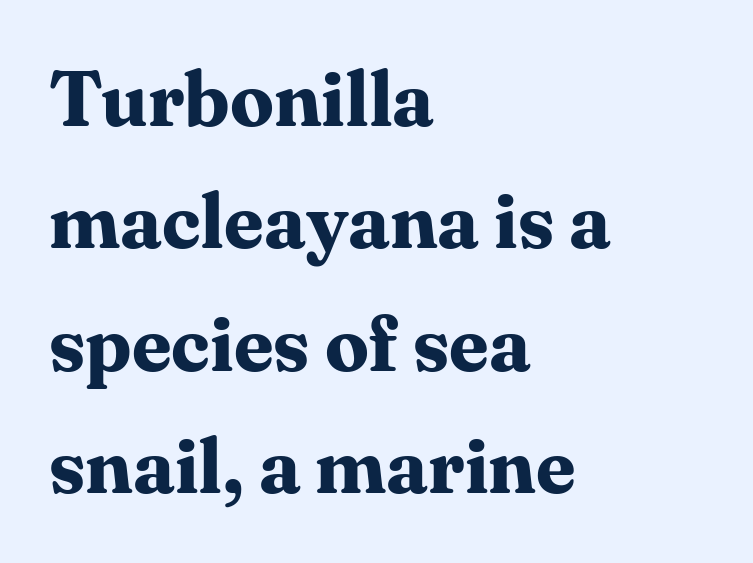
Q: Is the text bold? A: Yes.
Q: Is the text italic (slanted)? A: No, it is upright.
Q: Is the typeface a serif or a sans-serif typeface? A: Serif.
Q: Is the text underlined? A: No.
Q: How is the paragraph aligned? A: Left-aligned.
Q: Is the spacing between letters normal or unusually wide? A: Normal.
Q: Is the spacing between lines tight, normal or loose? A: Normal.
Q: Width (condensed, normal, or wide)? A: Normal.
Q: Stroke contrast? A: Medium.
Q: x-height? A: Medium.
Q: Monospaced? A: No.
